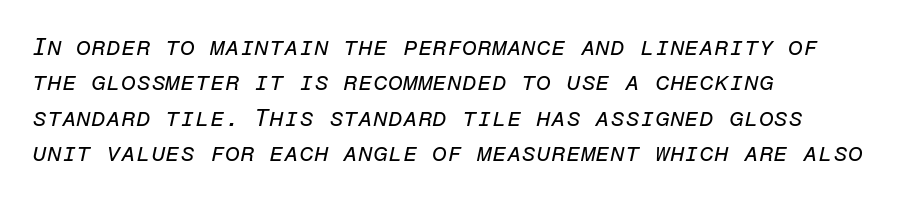
The image shows 24 px text type, italic (leaning right); set left-aligned, normal line spacing (1.47x), normal letter spacing, not underlined.
